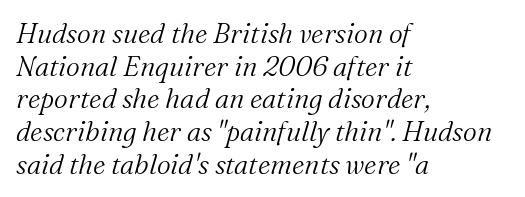
The image shows 27 px text type, italic (leaning right); set left-aligned, line spacing 1.21x, normal letter spacing, not underlined.
